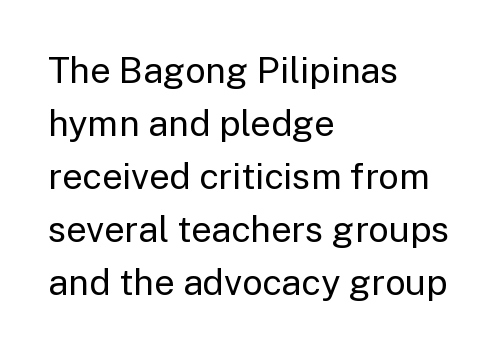
{"serif": "no", "italic": "no", "bold": "no", "weight": "regular", "width": "normal", "stroke_contrast": "low", "x_height": "medium", "monospaced": "no", "underline": "no", "align": "left", "line_spacing": "normal", "line_spacing_ratio": 1.47, "letter_spacing": "normal", "letter_spacing_em": 0.0, "glyph_px": 36}
